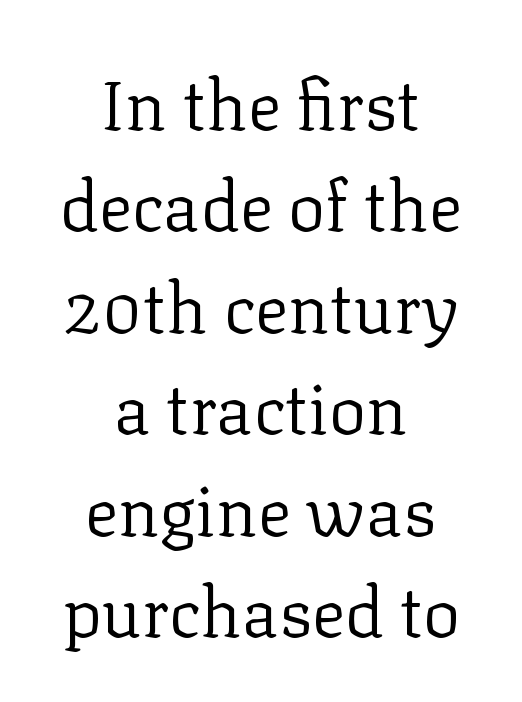
{"serif": "yes", "italic": "no", "bold": "no", "weight": "regular", "width": "normal", "stroke_contrast": "low", "x_height": "medium", "monospaced": "no", "underline": "no", "align": "center", "line_spacing": "normal", "line_spacing_ratio": 1.45, "letter_spacing": "normal", "letter_spacing_em": 0.0, "glyph_px": 70}
